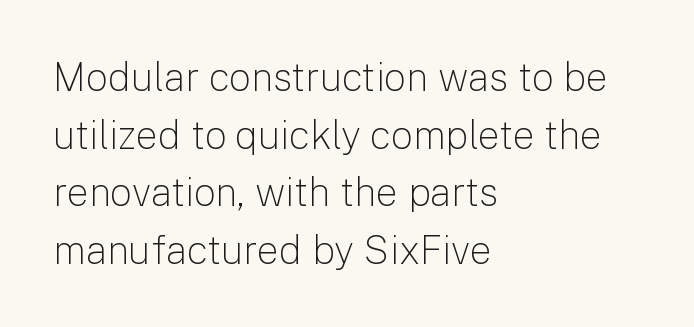
The strokes carry an ordinary text weight at most. Compared with a centered layout, this one pins lines to the left instead. Posture: upright roman. The type family on display is of the sans-serif kind.
